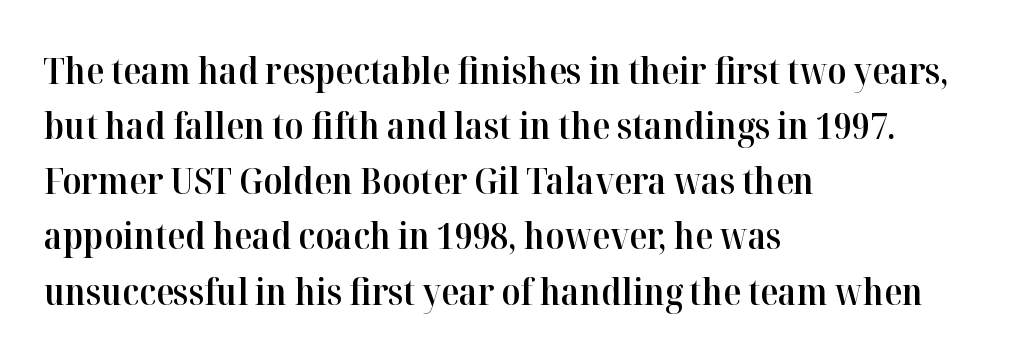
The image shows 37 px semibold serif type, upright; set left-aligned, normal line spacing (1.49x), normal letter spacing, not underlined; high stroke contrast and a medium x-height.
